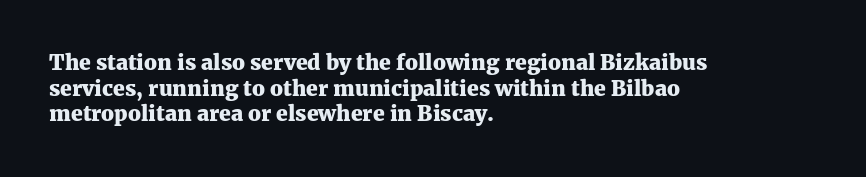
The image shows 21 px bold type, upright; set left-aligned, line spacing 1.22x, normal letter spacing, not underlined.
